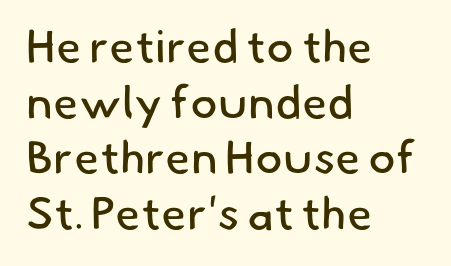
The horizontal fit of the characters is conventional and even. Anything drawn beneath the words? Only blank space. Does the copy run flush right? No — it runs flush left. Note the varied advance widths — an 'i' is clearly narrower than an 'm'. Look at the bottom of the vertical strokes: they stop flat, with no serifs. The font is comparable to plain body text, perhaps lighter.
